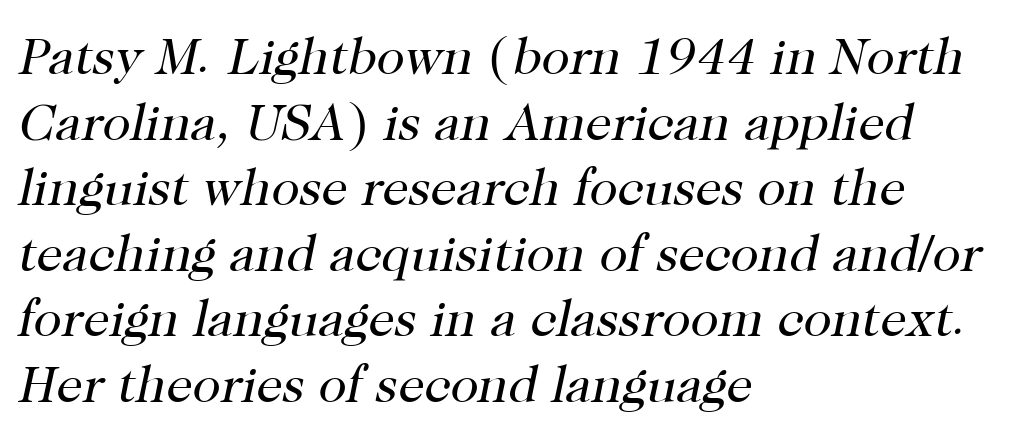
The image shows 52 px regular-weight serif type, italic (leaning right); set left-aligned, normal line spacing (1.26x), normal letter spacing, not underlined; high stroke contrast and a medium x-height.
